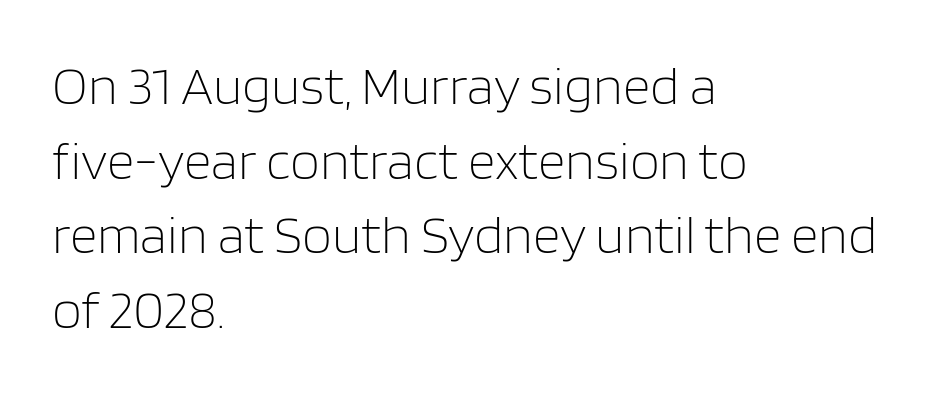
{"serif": "no", "italic": "no", "bold": "no", "weight": "light", "width": "normal", "stroke_contrast": "low", "x_height": "large", "monospaced": "no", "underline": "no", "align": "left", "line_spacing": "normal", "line_spacing_ratio": 1.38, "letter_spacing": "normal", "letter_spacing_em": 0.0, "glyph_px": 54}
